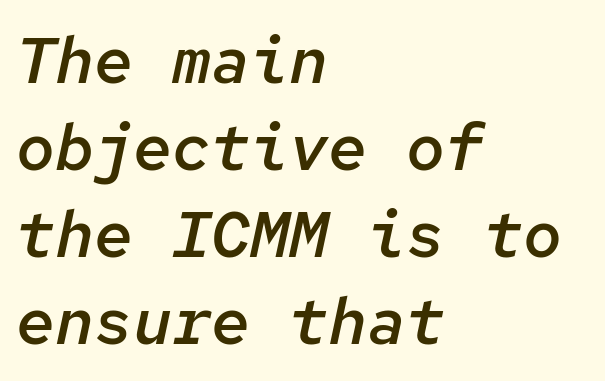
Q: Is the text bold? A: Semi-bold.
Q: Is the text italic (slanted)? A: Yes, it leans right by about 12 degrees.
Q: Is the text underlined? A: No.
Q: How is the paragraph aligned? A: Left-aligned.
Q: Is the spacing between letters normal or unusually wide? A: Normal.
Q: Is the spacing between lines tight, normal or loose? A: Normal.
Q: Width (condensed, normal, or wide)? A: Normal.
Q: Stroke contrast? A: Low.
Q: x-height? A: Medium.
Q: Monospaced? A: Yes.
